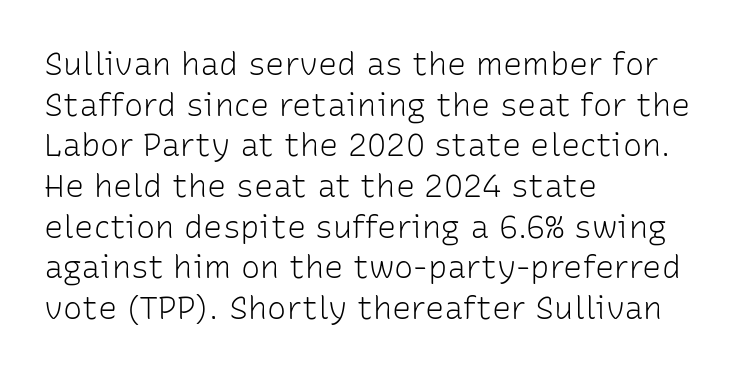
The image shows 32 px light sans-serif type, upright; set left-aligned, normal line spacing (1.27x), normal letter spacing, not underlined; low stroke contrast and a medium x-height.
